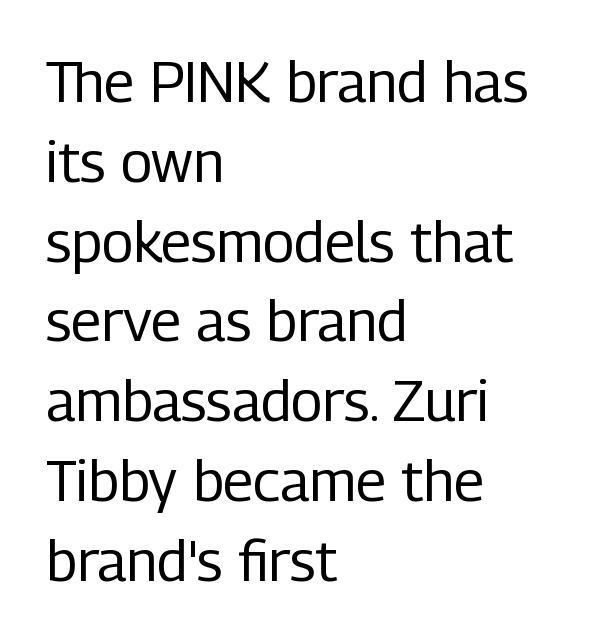
The image shows 57 px regular-weight, condensed sans-serif type, upright; set left-aligned, normal line spacing (1.4x), normal letter spacing, not underlined; low stroke contrast and a medium x-height.
